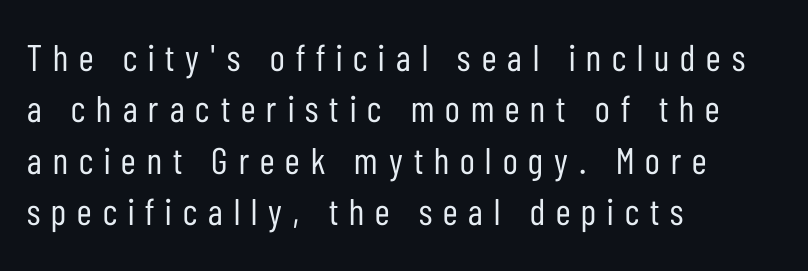
Q: Is the text bold? A: No.
Q: Is the text italic (slanted)? A: No, it is upright.
Q: Is the typeface a serif or a sans-serif typeface? A: Sans-serif.
Q: Is the text underlined? A: No.
Q: How is the paragraph aligned? A: Left-aligned.
Q: Is the spacing between letters normal or unusually wide? A: Unusually wide.
Q: Is the spacing between lines tight, normal or loose? A: Normal.
Q: Width (condensed, normal, or wide)? A: Condensed.
Q: Stroke contrast? A: Low.
Q: x-height? A: Medium.
Q: Monospaced? A: No.
